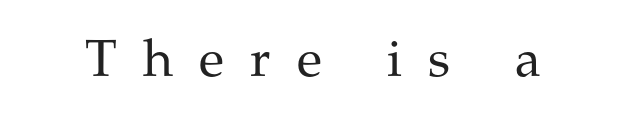
The image shows 52 px regular-weight serif type, upright; set unusually wide letter spacing (+0.5 em), not underlined; medium stroke contrast and a medium x-height.
